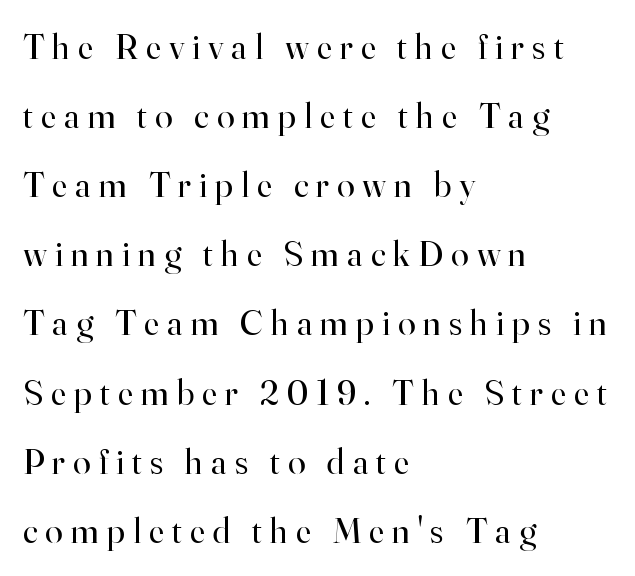
{"serif": "yes", "italic": "no", "bold": "no", "weight": "regular", "width": "normal", "stroke_contrast": "high", "x_height": "small", "monospaced": "no", "underline": "no", "align": "left", "line_spacing": "loose", "line_spacing_ratio": 1.92, "letter_spacing": "wide", "letter_spacing_em": 0.22, "glyph_px": 36}
